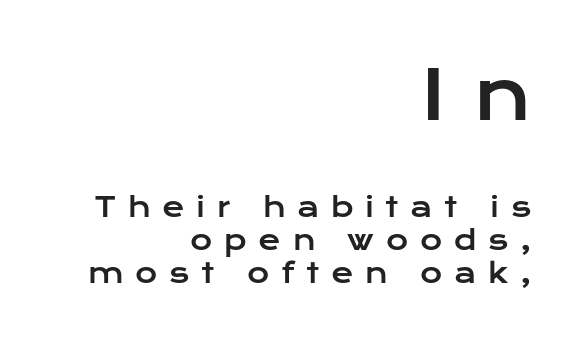
Q: Is the text italic (slanted)? A: No, it is upright.
Q: Is the typeface a serif or a sans-serif typeface? A: Sans-serif.
Q: Is the text underlined? A: No.
Q: How is the paragraph aligned? A: Right-aligned.
Q: Is the spacing between letters normal or unusually wide? A: Unusually wide.
Q: Which block of text is set in a larger size, the first (top) or the second (bottom)? A: The first (top) one.
Q: Width (condensed, normal, or wide)? A: Wide.
Q: Stroke contrast? A: Low.
Q: x-height? A: Medium.
Q: Monospaced? A: No.
